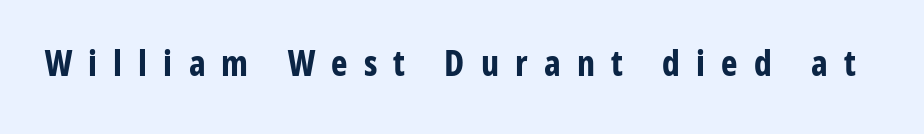
The image shows 35 px bold, condensed sans-serif type, upright; set unusually wide letter spacing (+0.46 em), not underlined; low stroke contrast and a medium x-height.
